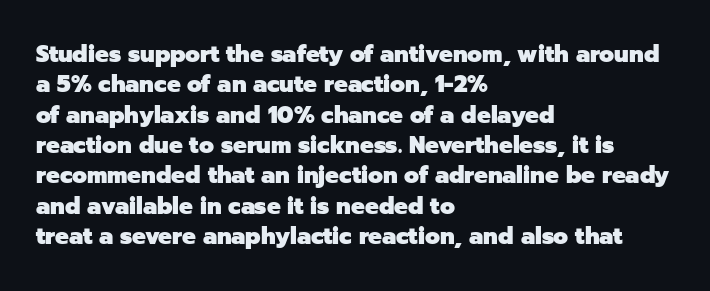
Each word holds together tightly as a unit, with standard inter-letter gaps. Typeset ragged right — the left edge is the straight one. Has an underline been added? It has not. The passage shown stacks its lines at a standard gap. A typesetter would mark this as roman, not italic. The passage shown is emphatically bold.
